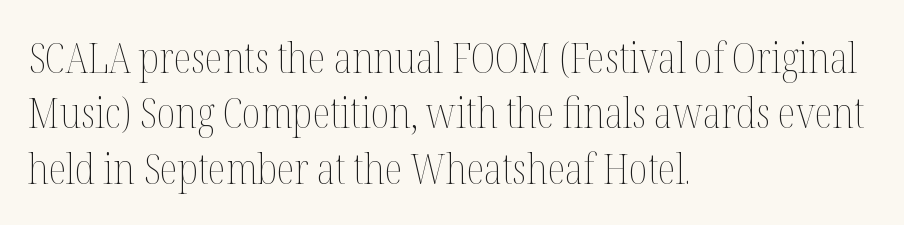
Notice how the passage keeps a crisp vertical edge on the left only. Weight: not bold — regular or lighter. When letters stand straight like this, we call the style roman or upright. Spacing verdict: proportional, widths tailored to each character. Baseline-to-baseline distance is the conventional proportion of letter height. This sample uses plain, unmodified letter spacing.
